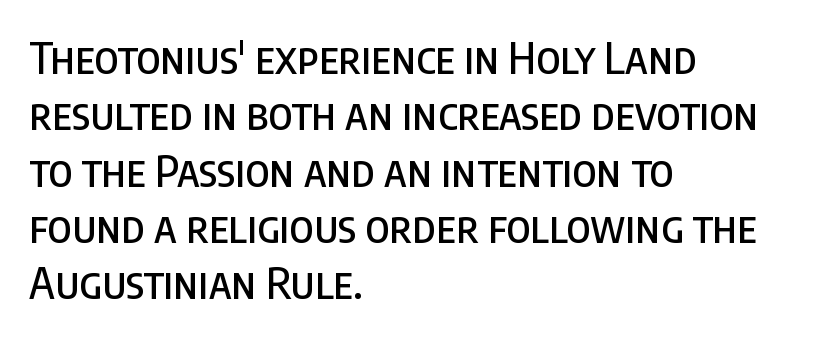
{"serif": "no", "italic": "no", "width": "condensed", "stroke_contrast": "low", "x_height": "large", "monospaced": "no", "underline": "no", "align": "left", "line_spacing": "normal", "line_spacing_ratio": 1.31, "letter_spacing": "normal", "letter_spacing_em": 0.0, "glyph_px": 43}
